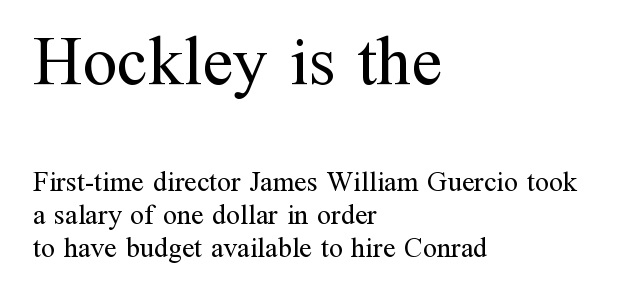
The image shows 69 px regular-weight serif type, upright; set left-aligned, line spacing 1.18x, normal letter spacing, not underlined; the first (top) block is 2.46x larger; medium stroke contrast and a medium x-height.
